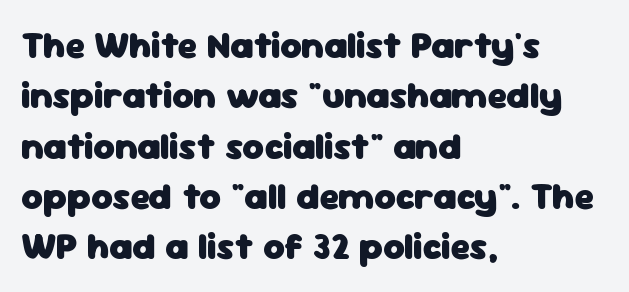
Look at the bottom of the vertical strokes: they stop flat, with no serifs. The lettering holds an erect, upright posture throughout. Rule under the text: the space is simply empty. The letterforms sit shoulder to shoulder at normal distance. You could not count columns in this text — the font is proportionally spaced.
